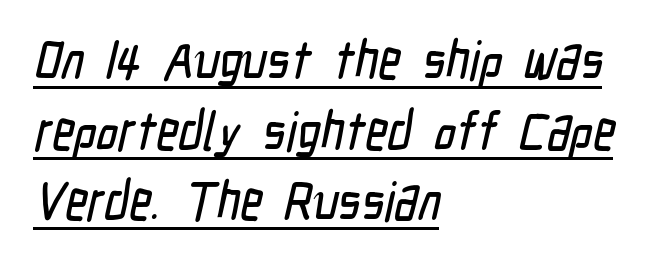
{"serif": "no", "width": "condensed", "stroke_contrast": "low", "x_height": "medium", "monospaced": "no", "underline": "yes", "align": "left", "line_spacing": "normal", "line_spacing_ratio": 1.31, "letter_spacing": "normal", "letter_spacing_em": 0.0, "glyph_px": 54}
